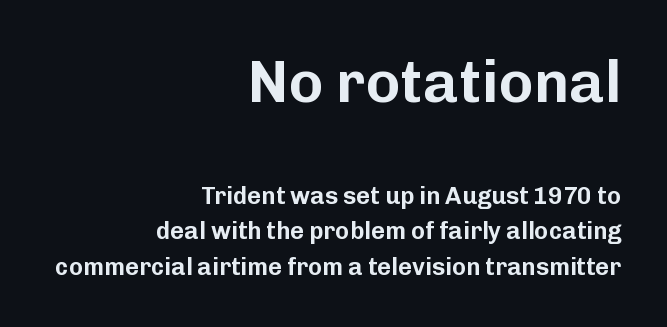
The image shows 59 px sans-serif type, upright; set right-aligned, normal line spacing (1.48x), normal letter spacing, not underlined; the first (top) block is 2.46x larger; low stroke contrast and a medium x-height.
